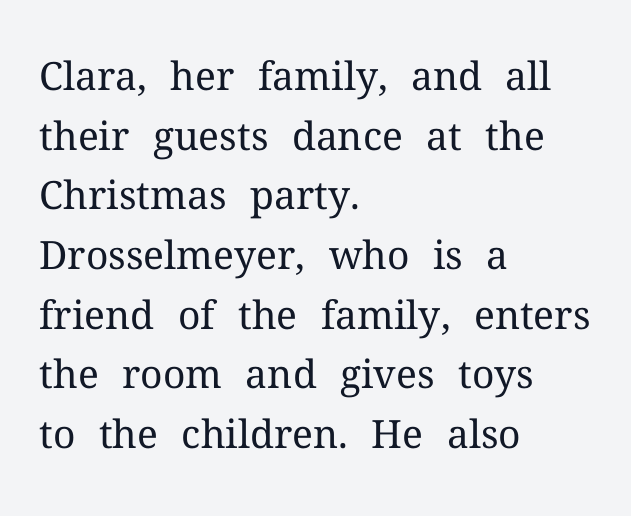
The foot of each line stays bare and open. The font is comparable to plain body text, perhaps lighter. Is this a fixed-width face? No — the glyphs have proportional, varying widths. The rendering anchors every line to the left-hand side. The letterforms sit shoulder to shoulder at normal distance.
